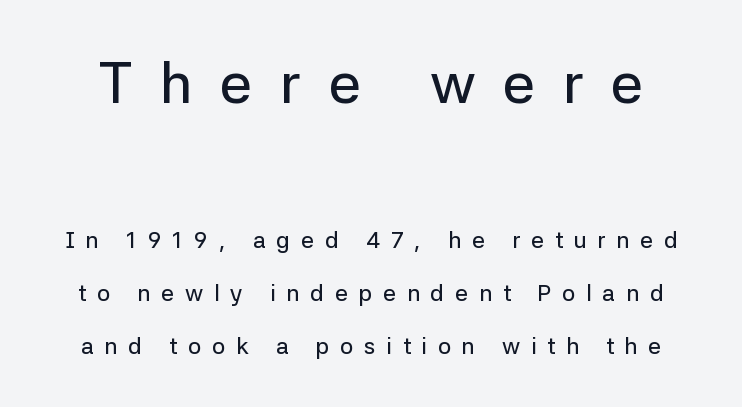
Q: Is the text italic (slanted)? A: No, it is upright.
Q: Is the typeface a serif or a sans-serif typeface? A: Sans-serif.
Q: Is the text underlined? A: No.
Q: Is the spacing between letters normal or unusually wide? A: Unusually wide.
Q: Is the spacing between lines tight, normal or loose? A: Loose.
Q: Which block of text is set in a larger size, the first (top) or the second (bottom)? A: The first (top) one.
Q: Width (condensed, normal, or wide)? A: Normal.
Q: Stroke contrast? A: Low.
Q: x-height? A: Medium.
Q: Monospaced? A: No.
